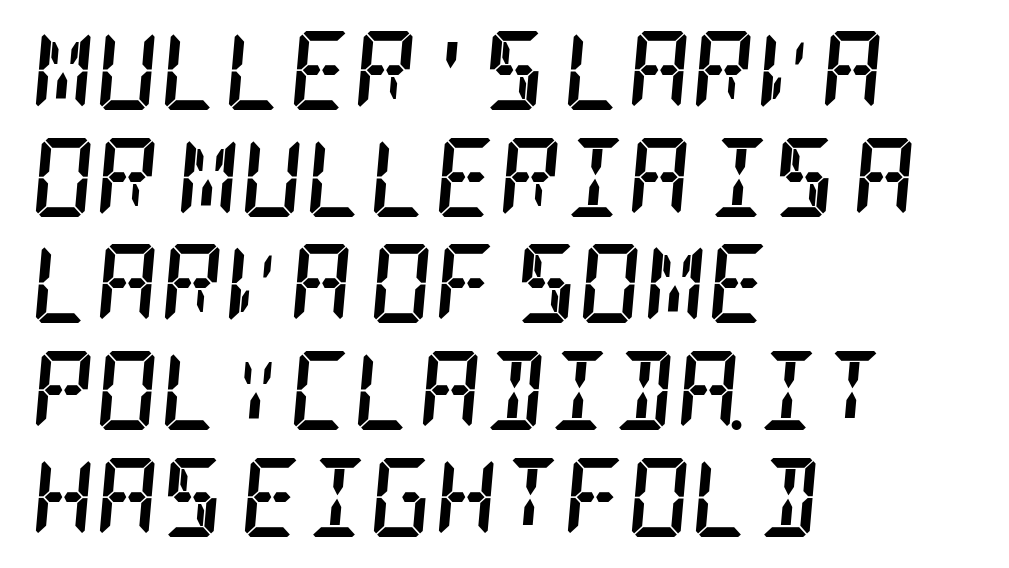
The glyphs have the mass of a bold cut. It's the slanting kind of type. A classic flush-left, rag-right setting is used for this passage. Here the glyphs are tracked normally, forming tight word shapes. The specimen omits any rule beneath the text block's lines.
